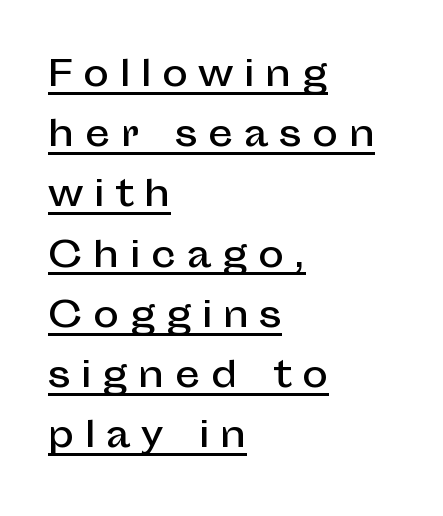
{"serif": "no", "italic": "no", "width": "normal", "stroke_contrast": "low", "x_height": "medium", "monospaced": "no", "underline": "yes", "align": "left", "line_spacing_ratio": 1.72, "letter_spacing": "wide", "letter_spacing_em": 0.3, "glyph_px": 35}
